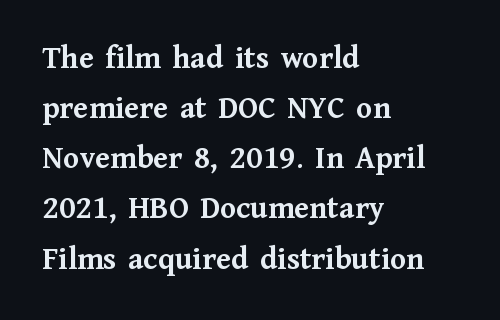
Q: Is the text bold? A: Yes.
Q: Is the text italic (slanted)? A: No, it is upright.
Q: Is the typeface a serif or a sans-serif typeface? A: Serif.
Q: Is the text underlined? A: No.
Q: How is the paragraph aligned? A: Left-aligned.
Q: Is the spacing between letters normal or unusually wide? A: Normal.
Q: Is the spacing between lines tight, normal or loose? A: Normal.
Q: Width (condensed, normal, or wide)? A: Normal.
Q: Stroke contrast? A: Medium.
Q: x-height? A: Medium.
Q: Monospaced? A: No.
